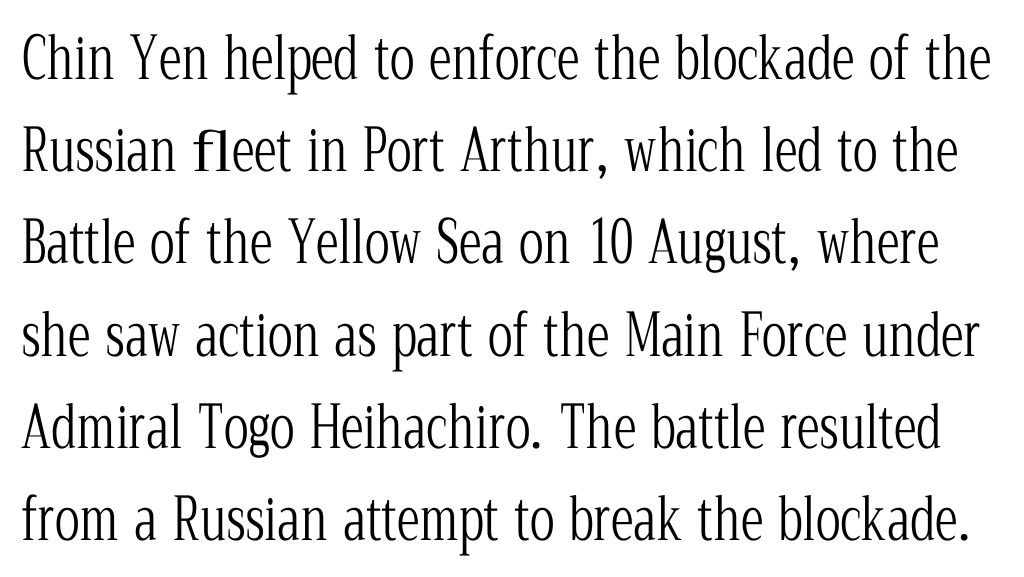
The image shows 58 px light, condensed serif type, upright; set normal line spacing (1.59x), normal letter spacing, not underlined; low stroke contrast and a medium x-height.
